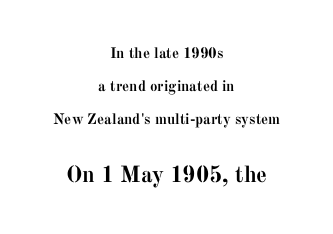
The image shows 23 px bold type, upright; set centered, loose line spacing (2.21x), normal letter spacing, not underlined; the second (bottom) block is 1.53x larger.
